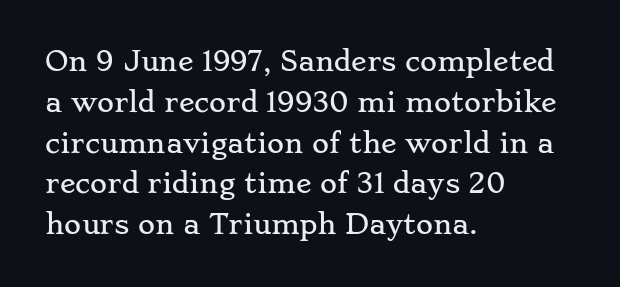
{"italic": "no", "underline": "no", "align": "left", "line_spacing": "normal", "line_spacing_ratio": 1.57, "letter_spacing": "normal", "letter_spacing_em": 0.0, "glyph_px": 26}
